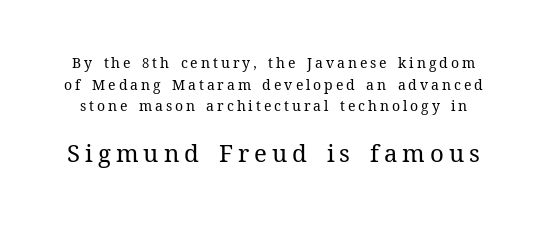
The image shows 24 px text type, upright; set normal line spacing (1.54x), unusually wide letter spacing (+0.21 em), not underlined; the second (bottom) block is 1.71x larger.
